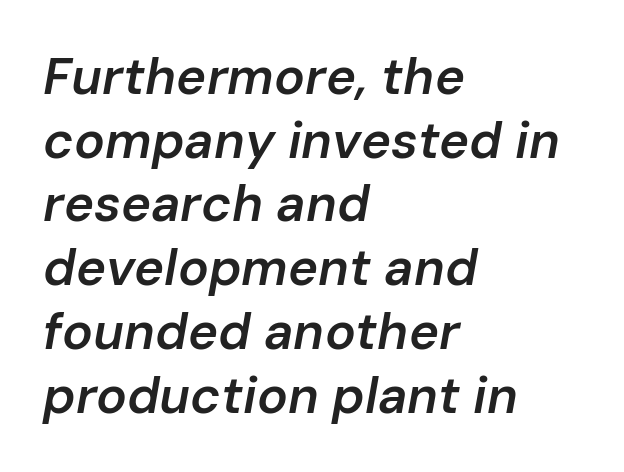
Q: Is the text bold? A: Semi-bold.
Q: Is the text italic (slanted)? A: Yes, it leans right by about 10 degrees.
Q: Is the text underlined? A: No.
Q: How is the paragraph aligned? A: Left-aligned.
Q: Is the spacing between letters normal or unusually wide? A: Normal.
Q: Is the spacing between lines tight, normal or loose? A: Normal.
Q: Width (condensed, normal, or wide)? A: Normal.
Q: Stroke contrast? A: Low.
Q: x-height? A: Medium.
Q: Monospaced? A: No.
